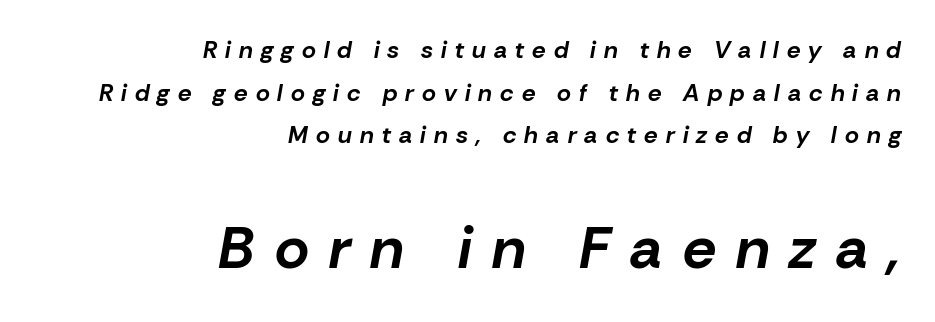
{"italic": "yes", "lean": "right", "slant_degrees": 10, "bold": "yes", "weight": "bold", "width": "normal", "stroke_contrast": "low", "x_height": "medium", "monospaced": "no", "underline": "no", "align": "right", "line_spacing_ratio": 1.78, "letter_spacing": "wide", "letter_spacing_em": 0.34, "larger_block": "second", "size_ratio": 2.46, "glyph_px": 59}
